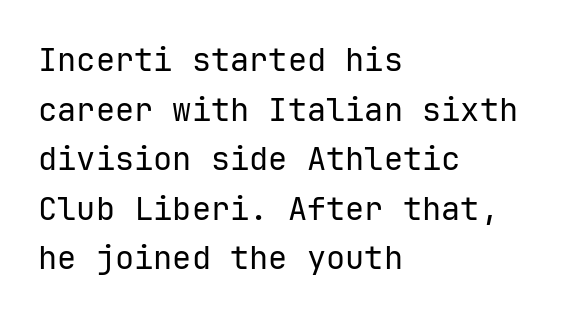
Q: Is the text bold? A: No.
Q: Is the text italic (slanted)? A: No, it is upright.
Q: Is the typeface a serif or a sans-serif typeface? A: Sans-serif.
Q: Is the text underlined? A: No.
Q: How is the paragraph aligned? A: Left-aligned.
Q: Is the spacing between letters normal or unusually wide? A: Normal.
Q: Is the spacing between lines tight, normal or loose? A: Normal.
Q: Width (condensed, normal, or wide)? A: Normal.
Q: Stroke contrast? A: Low.
Q: x-height? A: Medium.
Q: Monospaced? A: Yes.
